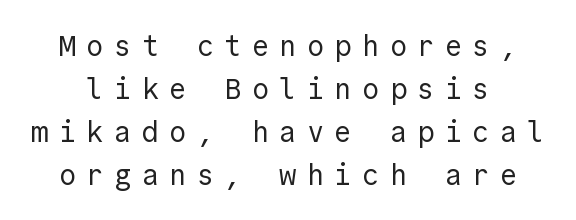
The image shows 29 px regular-weight sans-serif type, upright; set normal line spacing (1.48x), unusually wide letter spacing (+0.35 em), not underlined; a medium x-height.
